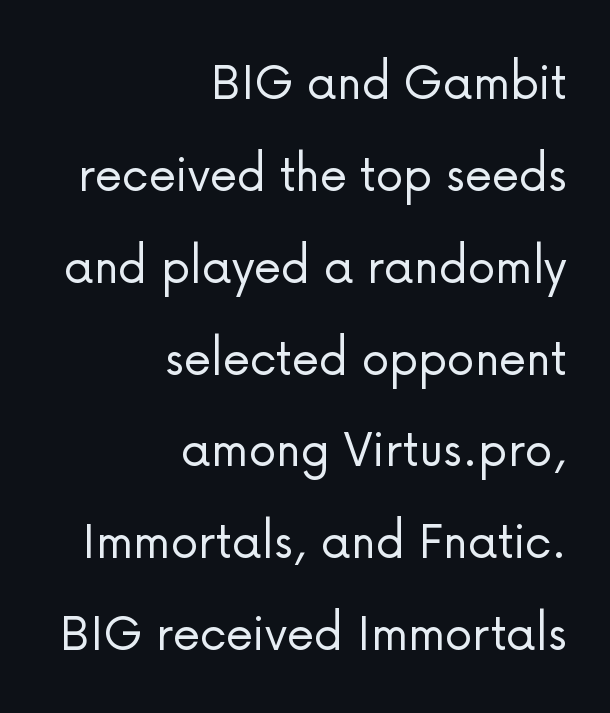
{"serif": "no", "italic": "no", "bold": "no", "weight": "light", "width": "normal", "stroke_contrast": "low", "x_height": "medium", "monospaced": "no", "underline": "no", "align": "right", "line_spacing": "normal", "line_spacing_ratio": 1.64, "letter_spacing": "normal", "letter_spacing_em": 0.0, "glyph_px": 56}
